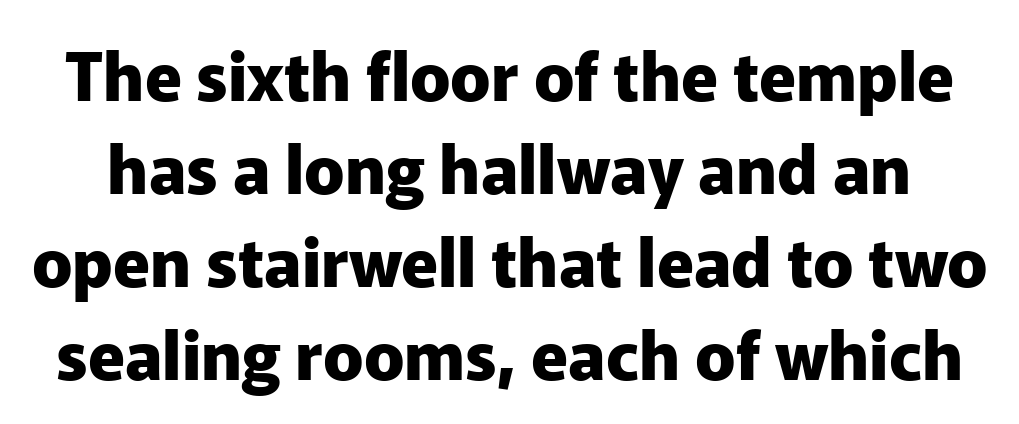
The image shows 67 px heavy sans-serif type, upright; set normal line spacing (1.39x), normal letter spacing, not underlined; low stroke contrast and a medium x-height.
